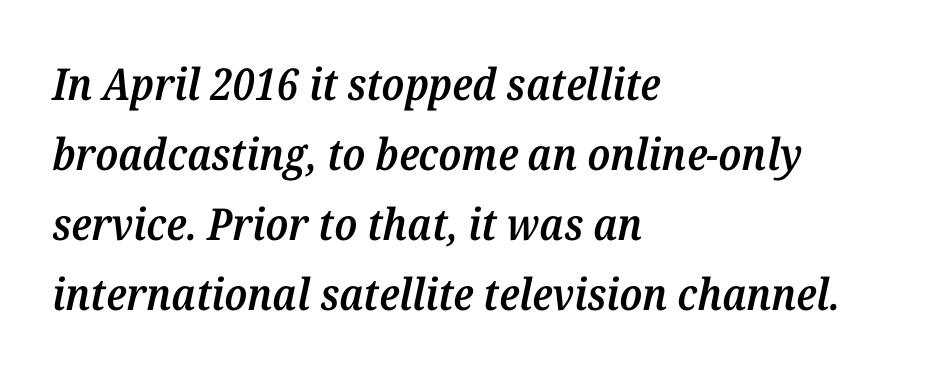
Q: Is the text bold? A: Semi-bold.
Q: Is the text italic (slanted)? A: Yes, it leans right by about 12 degrees.
Q: Is the typeface a serif or a sans-serif typeface? A: Serif.
Q: Is the text underlined? A: No.
Q: How is the paragraph aligned? A: Left-aligned.
Q: Is the spacing between letters normal or unusually wide? A: Normal.
Q: Is the spacing between lines tight, normal or loose? A: Normal.
Q: Width (condensed, normal, or wide)? A: Normal.
Q: Stroke contrast? A: Medium.
Q: x-height? A: Medium.
Q: Monospaced? A: No.
